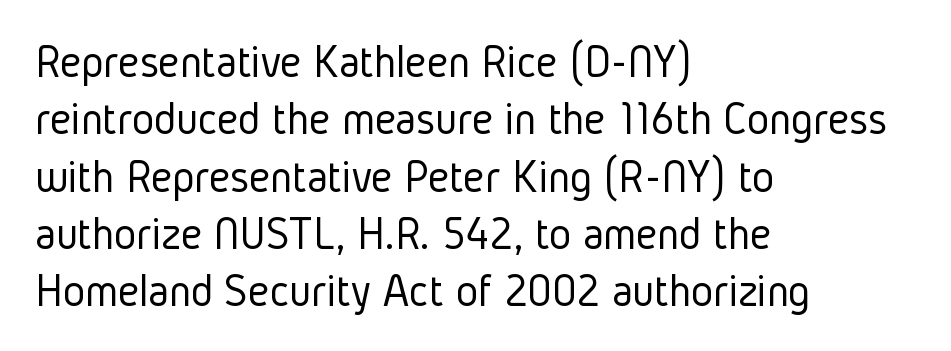
Q: Is the text bold? A: No.
Q: Is the text italic (slanted)? A: No, it is upright.
Q: Is the typeface a serif or a sans-serif typeface? A: Sans-serif.
Q: Is the text underlined? A: No.
Q: How is the paragraph aligned? A: Left-aligned.
Q: Is the spacing between letters normal or unusually wide? A: Normal.
Q: Width (condensed, normal, or wide)? A: Condensed.
Q: Stroke contrast? A: Low.
Q: x-height? A: Medium.
Q: Monospaced? A: No.
